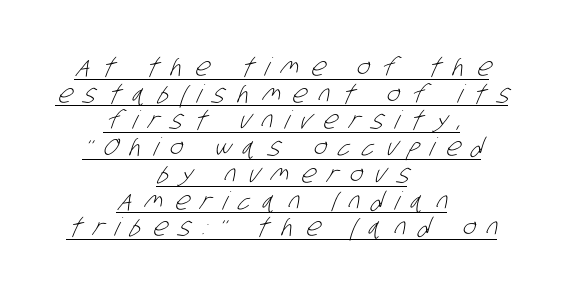
{"bold": "no", "underline": "yes", "align": "center", "line_spacing": "tight", "line_spacing_ratio": 1.07, "letter_spacing": "wide", "letter_spacing_em": 0.48, "glyph_px": 25}
